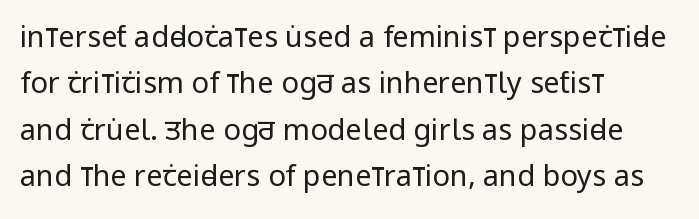
{"serif": "no", "italic": "no", "bold": "no", "weight": "regular", "width": "condensed", "stroke_contrast": "low", "x_height": "large", "monospaced": "no", "underline": "no", "align": "left", "line_spacing": "normal", "line_spacing_ratio": 1.6, "letter_spacing": "normal", "letter_spacing_em": 0.0, "glyph_px": 29}
